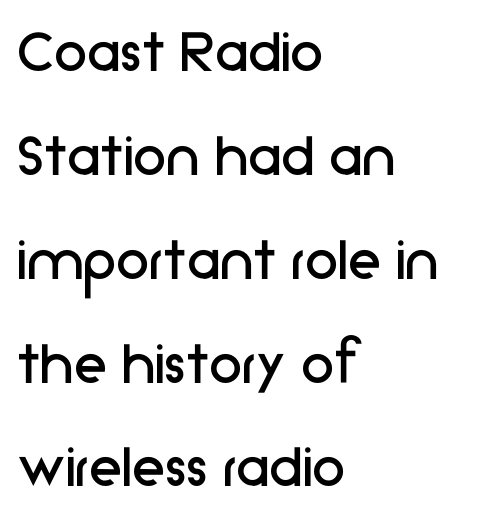
Q: Is the text bold? A: No.
Q: Is the text italic (slanted)? A: No, it is upright.
Q: Is the typeface a serif or a sans-serif typeface? A: Sans-serif.
Q: Is the text underlined? A: No.
Q: How is the paragraph aligned? A: Left-aligned.
Q: Is the spacing between letters normal or unusually wide? A: Normal.
Q: Is the spacing between lines tight, normal or loose? A: Normal.
Q: Width (condensed, normal, or wide)? A: Normal.
Q: Stroke contrast? A: Low.
Q: x-height? A: Medium.
Q: Monospaced? A: No.
